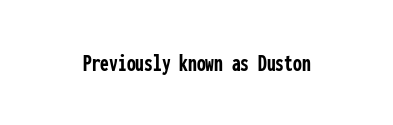
{"italic": "no", "bold": "yes", "underline": "no", "letter_spacing": "normal", "letter_spacing_em": 0.0, "glyph_px": 25}
